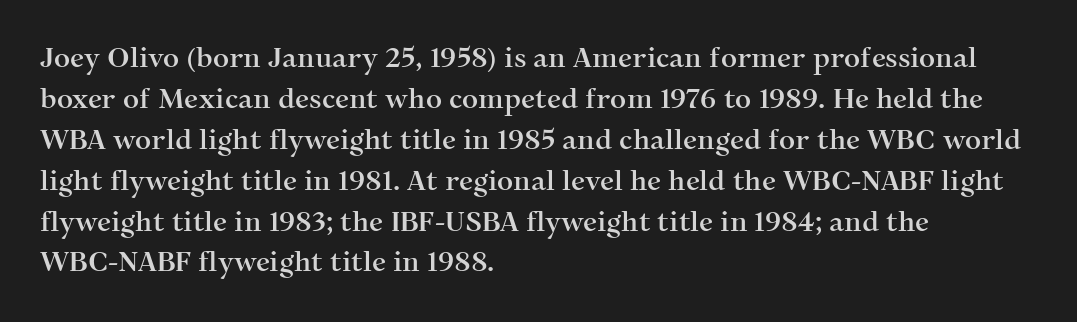
{"serif": "yes", "italic": "no", "width": "normal", "stroke_contrast": "medium", "x_height": "medium", "monospaced": "no", "underline": "no", "align": "left", "line_spacing": "normal", "line_spacing_ratio": 1.46, "letter_spacing": "normal", "letter_spacing_em": 0.0, "glyph_px": 28}
